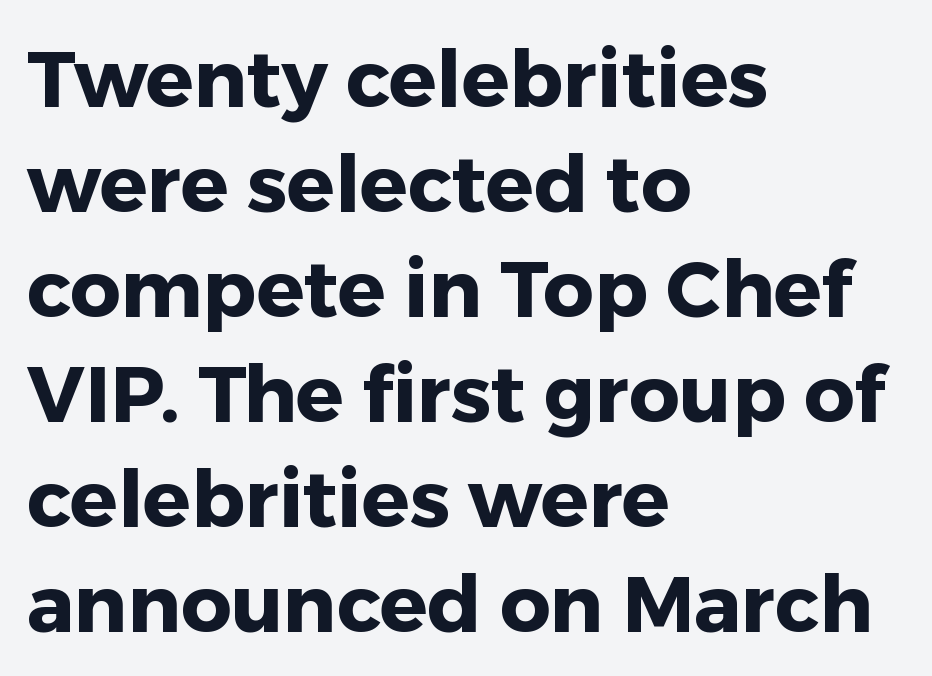
Q: Is the text bold? A: Yes.
Q: Is the text italic (slanted)? A: No, it is upright.
Q: Is the typeface a serif or a sans-serif typeface? A: Sans-serif.
Q: Is the text underlined? A: No.
Q: How is the paragraph aligned? A: Left-aligned.
Q: Is the spacing between letters normal or unusually wide? A: Normal.
Q: Is the spacing between lines tight, normal or loose? A: Normal.
Q: Width (condensed, normal, or wide)? A: Normal.
Q: Stroke contrast? A: Low.
Q: x-height? A: Medium.
Q: Monospaced? A: No.
